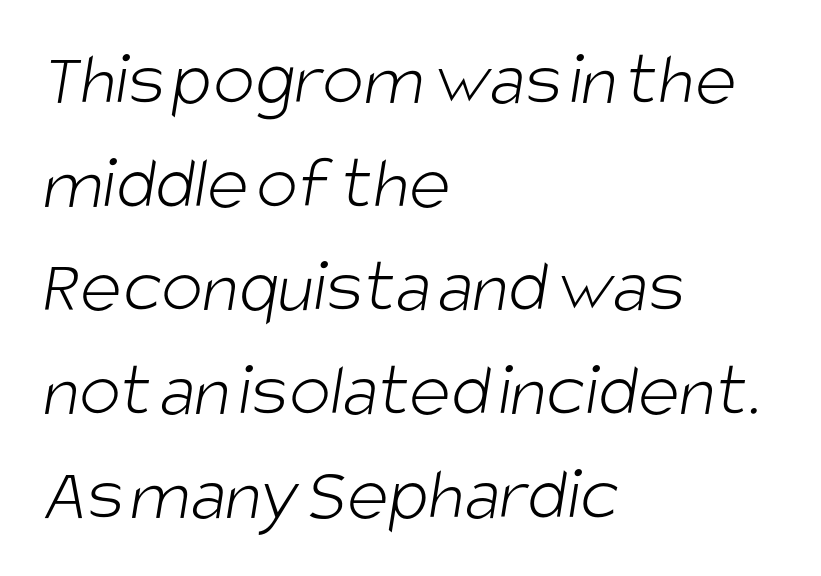
Q: Is the text bold? A: No.
Q: Is the typeface a serif or a sans-serif typeface? A: Sans-serif.
Q: Is the text underlined? A: No.
Q: How is the paragraph aligned? A: Left-aligned.
Q: Is the spacing between letters normal or unusually wide? A: Normal.
Q: Is the spacing between lines tight, normal or loose? A: Normal.
Q: Width (condensed, normal, or wide)? A: Condensed.
Q: Stroke contrast? A: Low.
Q: x-height? A: Large.
Q: Monospaced? A: No.
